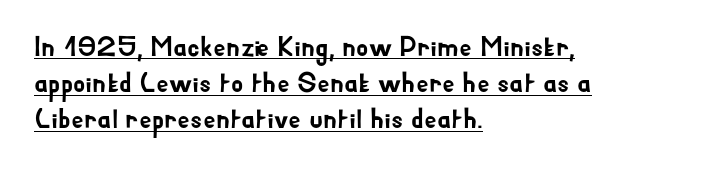
The image shows 28 px sans-serif type, upright; set left-aligned, normal line spacing (1.29x), normal letter spacing, underlined; low stroke contrast and a small x-height.
